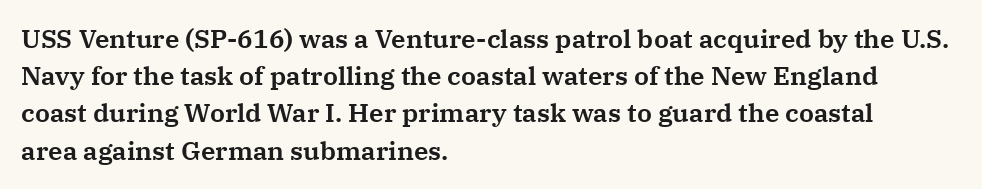
The image shows 26 px text type, upright; set left-aligned, normal line spacing (1.43x), normal letter spacing, not underlined.
